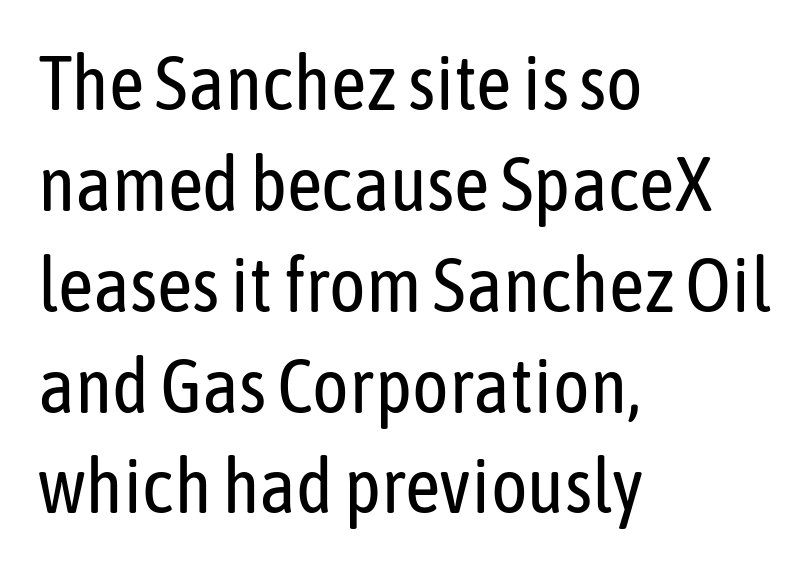
The image shows 77 px regular-weight, condensed sans-serif type, upright; set left-aligned, normal line spacing (1.31x), normal letter spacing, not underlined; low stroke contrast and a medium x-height.
